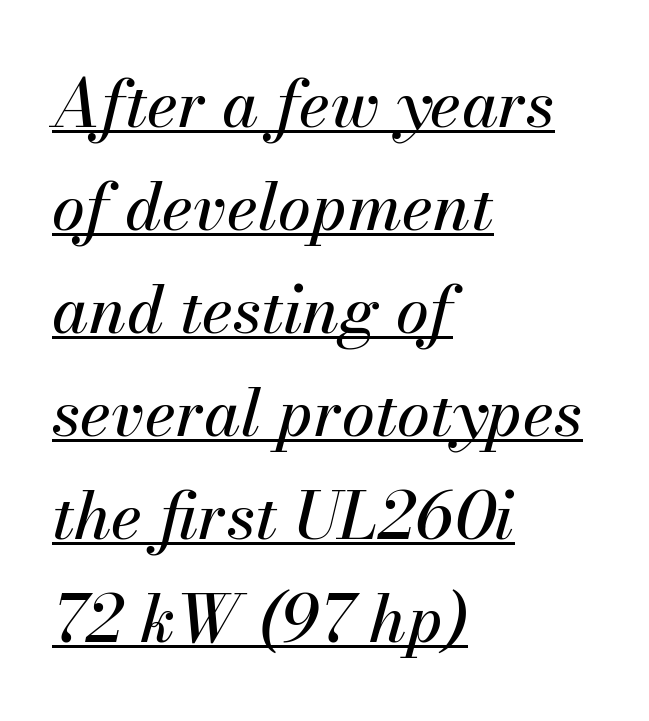
The typesetter has applied underlining to the passage shown. There's an unmistakable incline to the writing here. This block has exactly the height ordinary leading produces. The passage shown has conventional tracking throughout. These lines are rendered in a variable-pitch font.
